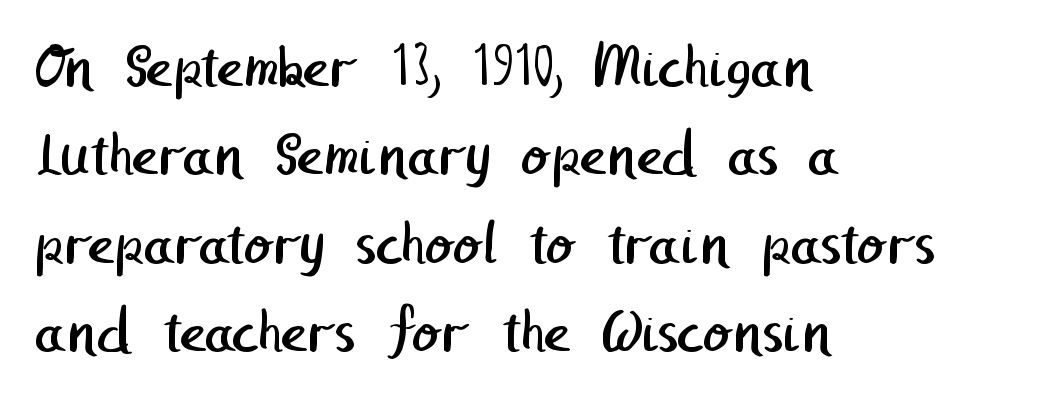
The image shows 64 px regular-weight sans-serif type; set left-aligned, normal line spacing (1.38x), normal letter spacing, not underlined; low stroke contrast and a medium x-height.
